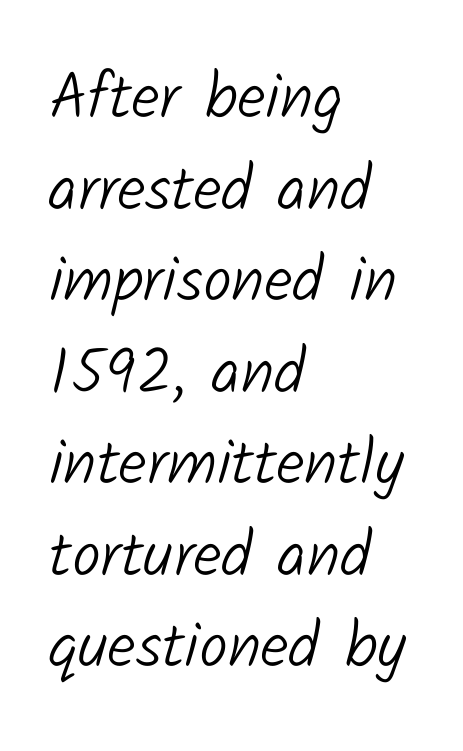
Q: Is the text bold? A: No.
Q: Is the typeface a serif or a sans-serif typeface? A: Sans-serif.
Q: Is the text underlined? A: No.
Q: How is the paragraph aligned? A: Left-aligned.
Q: Is the spacing between letters normal or unusually wide? A: Normal.
Q: Is the spacing between lines tight, normal or loose? A: Normal.
Q: Width (condensed, normal, or wide)? A: Normal.
Q: Stroke contrast? A: Low.
Q: x-height? A: Medium.
Q: Monospaced? A: No.
